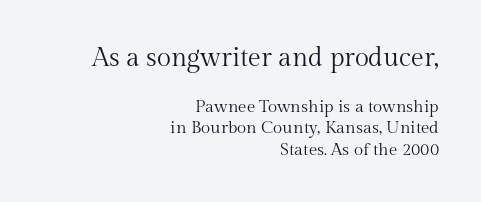
{"italic": "no", "bold": "no", "underline": "no", "align": "right", "line_spacing": "normal", "line_spacing_ratio": 1.27, "letter_spacing": "normal", "letter_spacing_em": 0.0, "larger_block": "first", "size_ratio": 1.53, "glyph_px": 26}
